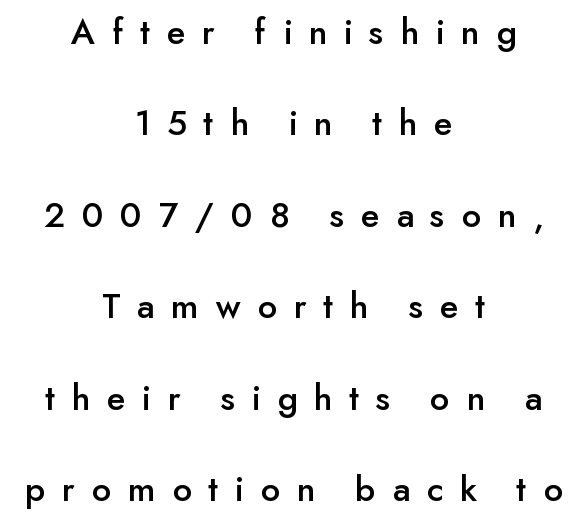
{"serif": "no", "italic": "no", "width": "normal", "stroke_contrast": "low", "x_height": "small", "monospaced": "no", "underline": "no", "align": "center", "line_spacing": "loose", "line_spacing_ratio": 2.47, "letter_spacing": "wide", "letter_spacing_em": 0.45, "glyph_px": 37}
